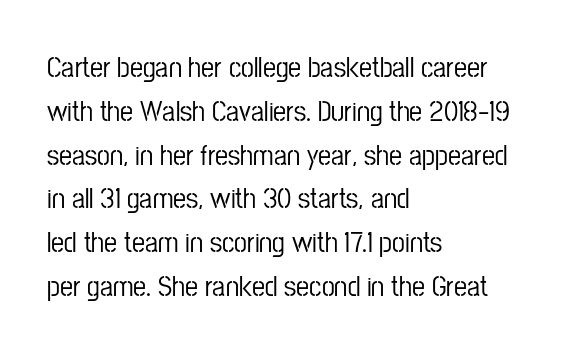
The image shows 29 px condensed sans-serif type, upright; set left-aligned, normal line spacing (1.51x), normal letter spacing, not underlined; low stroke contrast and a medium x-height.
